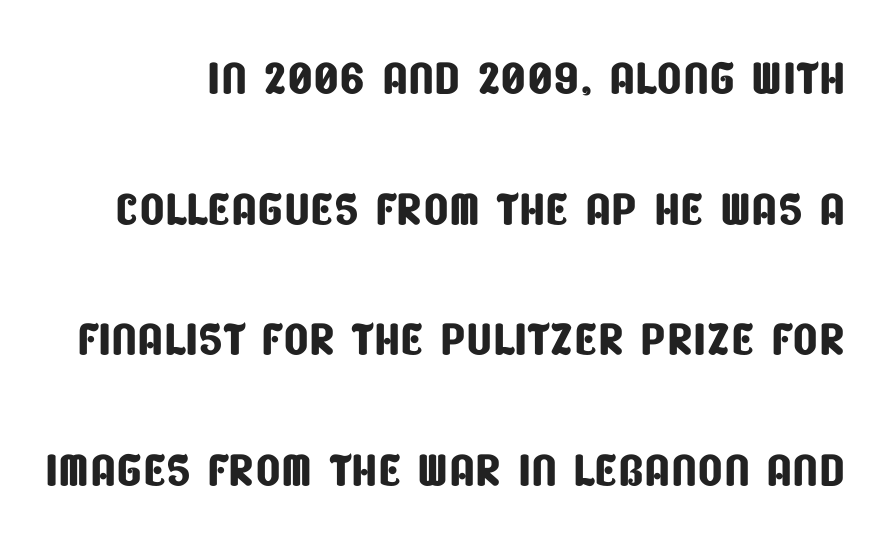
{"serif": "no", "width": "condensed", "stroke_contrast": "low", "x_height": "large", "monospaced": "no", "underline": "no", "line_spacing": "loose", "line_spacing_ratio": 1.98, "letter_spacing": "normal", "letter_spacing_em": 0.0, "glyph_px": 66}
